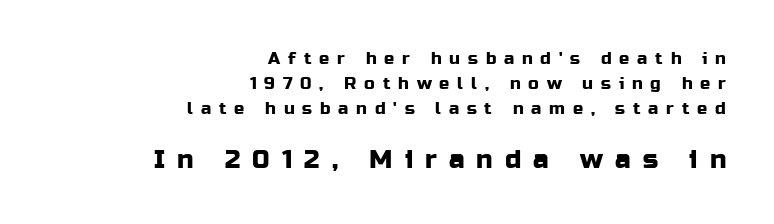
{"italic": "no", "underline": "no", "align": "right", "line_spacing": "normal", "line_spacing_ratio": 1.47, "letter_spacing": "wide", "letter_spacing_em": 0.46, "larger_block": "second", "size_ratio": 1.53, "glyph_px": 26}
